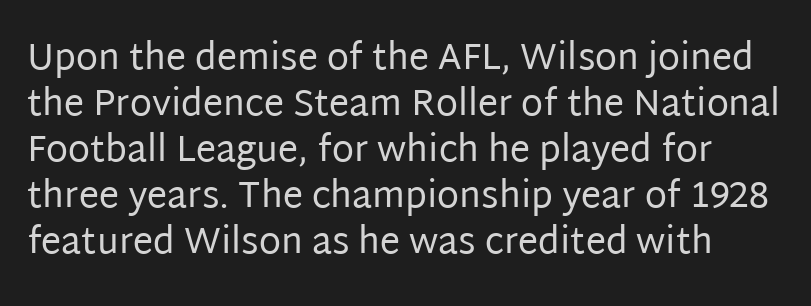
{"serif": "no", "italic": "no", "bold": "no", "weight": "regular", "width": "normal", "stroke_contrast": "low", "x_height": "large", "monospaced": "no", "underline": "no", "line_spacing": "normal", "line_spacing_ratio": 1.28, "letter_spacing": "normal", "letter_spacing_em": 0.0, "glyph_px": 36}
